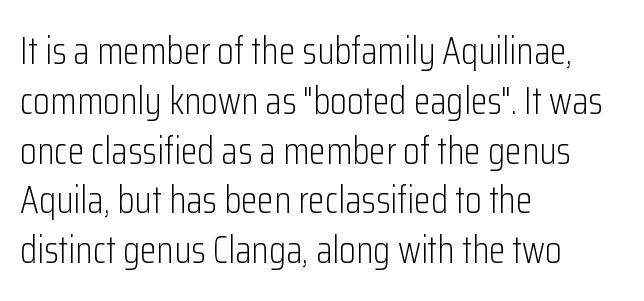
{"serif": "no", "italic": "no", "bold": "no", "weight": "light", "width": "condensed", "stroke_contrast": "low", "x_height": "medium", "monospaced": "no", "underline": "no", "align": "left", "line_spacing": "normal", "line_spacing_ratio": 1.31, "letter_spacing": "normal", "letter_spacing_em": 0.0, "glyph_px": 38}
